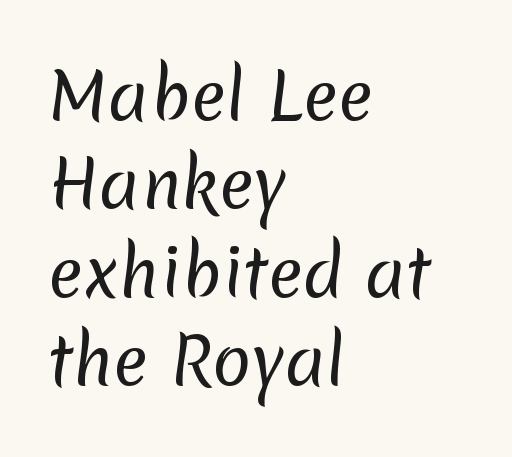
Q: Is the text bold? A: No.
Q: Is the typeface a serif or a sans-serif typeface? A: Sans-serif.
Q: Is the text underlined? A: No.
Q: How is the paragraph aligned? A: Left-aligned.
Q: Is the spacing between letters normal or unusually wide? A: Normal.
Q: Is the spacing between lines tight, normal or loose? A: Normal.
Q: Width (condensed, normal, or wide)? A: Normal.
Q: Stroke contrast? A: Low.
Q: x-height? A: Medium.
Q: Monospaced? A: No.
